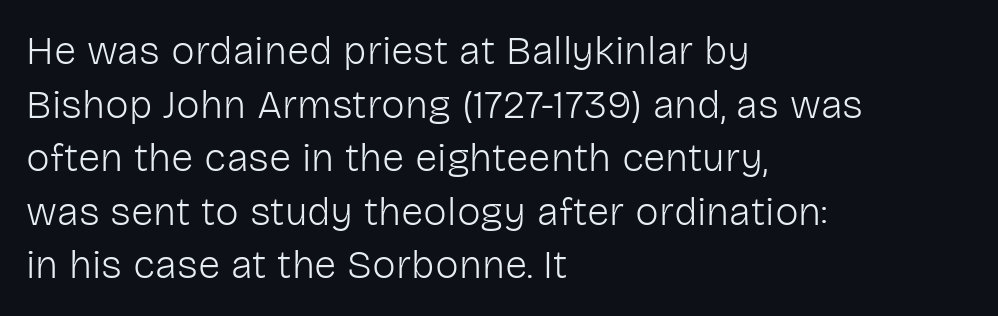
Q: Is the text bold? A: No.
Q: Is the text italic (slanted)? A: No, it is upright.
Q: Is the typeface a serif or a sans-serif typeface? A: Sans-serif.
Q: Is the text underlined? A: No.
Q: How is the paragraph aligned? A: Left-aligned.
Q: Is the spacing between letters normal or unusually wide? A: Normal.
Q: Is the spacing between lines tight, normal or loose? A: Normal.
Q: Width (condensed, normal, or wide)? A: Normal.
Q: Stroke contrast? A: Low.
Q: x-height? A: Medium.
Q: Monospaced? A: No.
